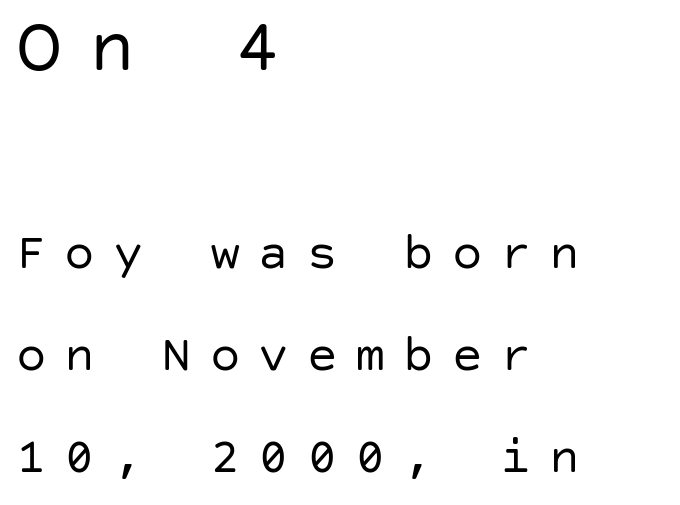
Q: Is the text bold? A: No.
Q: Is the text italic (slanted)? A: No, it is upright.
Q: Is the typeface a serif or a sans-serif typeface? A: Sans-serif.
Q: Is the text underlined? A: No.
Q: How is the paragraph aligned? A: Left-aligned.
Q: Is the spacing between letters normal or unusually wide? A: Unusually wide.
Q: Is the spacing between lines tight, normal or loose? A: Loose.
Q: Which block of text is set in a larger size, the first (top) or the second (bottom)? A: The first (top) one.
Q: Width (condensed, normal, or wide)? A: Normal.
Q: Stroke contrast? A: Low.
Q: x-height? A: Large.
